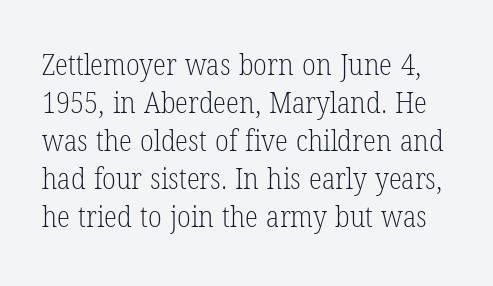
Q: Is the text bold? A: No.
Q: Is the text italic (slanted)? A: No, it is upright.
Q: Is the typeface a serif or a sans-serif typeface? A: Serif.
Q: Is the text underlined? A: No.
Q: Is the spacing between letters normal or unusually wide? A: Normal.
Q: Is the spacing between lines tight, normal or loose? A: Normal.
Q: Width (condensed, normal, or wide)? A: Condensed.
Q: Stroke contrast? A: Low.
Q: x-height? A: Medium.
Q: Monospaced? A: No.
